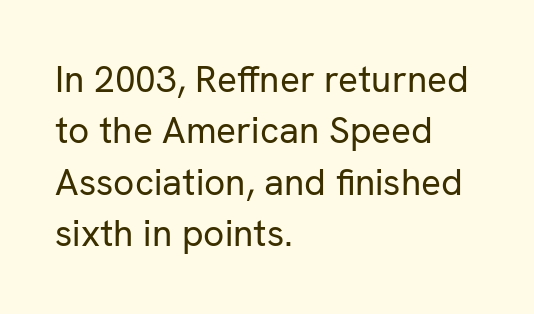
Q: Is the text bold? A: No.
Q: Is the text italic (slanted)? A: No, it is upright.
Q: Is the typeface a serif or a sans-serif typeface? A: Sans-serif.
Q: Is the text underlined? A: No.
Q: How is the paragraph aligned? A: Left-aligned.
Q: Is the spacing between letters normal or unusually wide? A: Normal.
Q: Is the spacing between lines tight, normal or loose? A: Normal.
Q: Width (condensed, normal, or wide)? A: Normal.
Q: Stroke contrast? A: Low.
Q: x-height? A: Medium.
Q: Monospaced? A: No.
